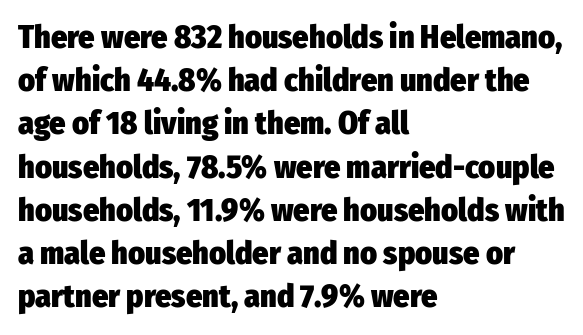
Thick stems and heavy bowls — unmistakably bold. Examine the stroke ends and you'll find no serifs. The glyphs are unaccompanied by any horizontal stroke below them. Note the varied advance widths — an 'i' is clearly narrower than an 'm'.
